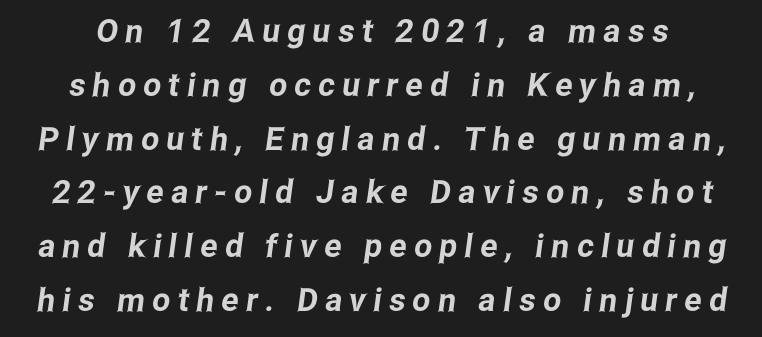
The image shows 32 px condensed sans-serif type; set normal line spacing (1.68x), unusually wide letter spacing (+0.23 em), not underlined; low stroke contrast and a medium x-height.
